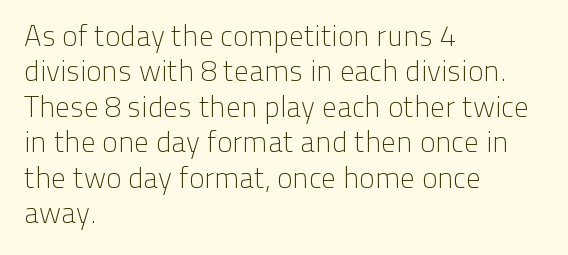
The rag falls on the right side of this text block. The passage shown is typeset with a sans-serif family. Do the letters lean? They stand straight. The gap between lines stays unmarked. Is this a fixed-width face? No — the glyphs have proportional, varying widths.
